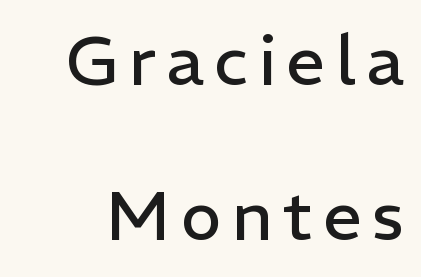
A sans-serif font was chosen for this passage. On a weight scale, this lands at 450 or below. Glance below the letters and you will spot only blank space. The line-height multiplier appears high, well above default. Do the characters align in a grid? No, the font is proportional.
